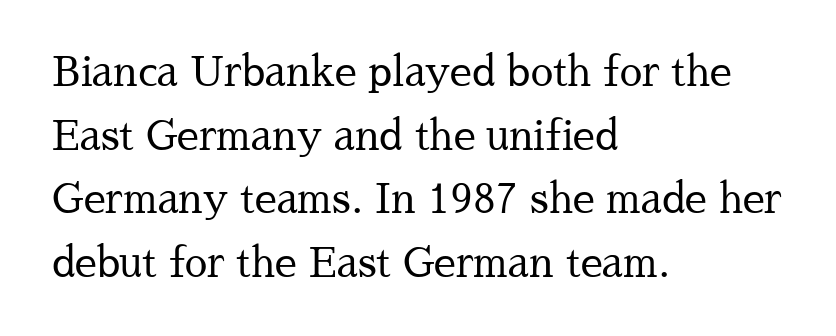
Q: Is the text bold? A: No.
Q: Is the text italic (slanted)? A: No, it is upright.
Q: Is the typeface a serif or a sans-serif typeface? A: Serif.
Q: Is the text underlined? A: No.
Q: How is the paragraph aligned? A: Left-aligned.
Q: Is the spacing between letters normal or unusually wide? A: Normal.
Q: Is the spacing between lines tight, normal or loose? A: Normal.
Q: Width (condensed, normal, or wide)? A: Normal.
Q: Stroke contrast? A: Medium.
Q: x-height? A: Medium.
Q: Monospaced? A: No.
